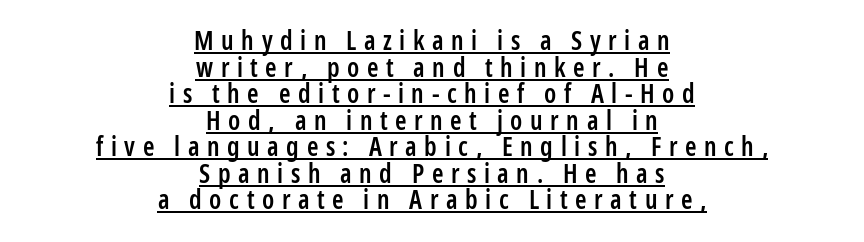
Honestly, the rows look squashed on top of each other. On the weight axis this lands at semibold, roughly 600. You can tell it's not italic because the verticals are truly vertical. The rendering inserts visible extra space after every character. Where is the straight margin? There isn't one; the lines are centered.
